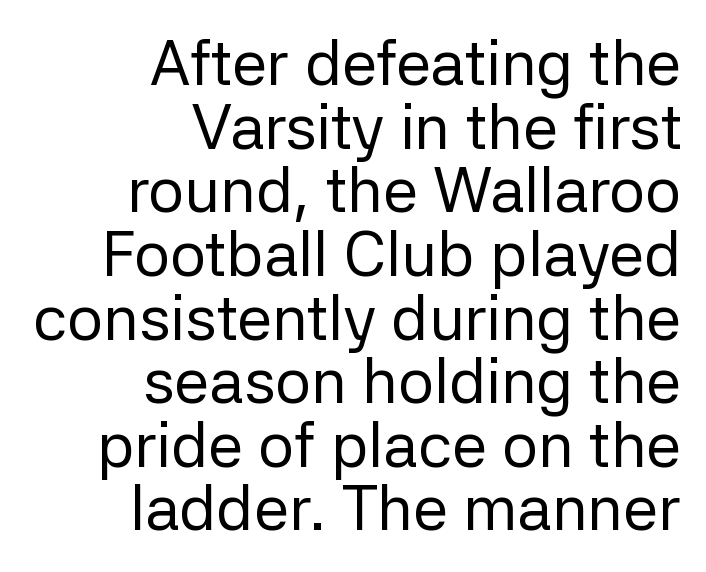
{"serif": "no", "italic": "no", "bold": "no", "weight": "regular", "width": "normal", "stroke_contrast": "low", "x_height": "medium", "monospaced": "no", "underline": "no", "align": "right", "line_spacing": "tight", "line_spacing_ratio": 1.01, "letter_spacing": "normal", "letter_spacing_em": 0.0, "glyph_px": 63}
